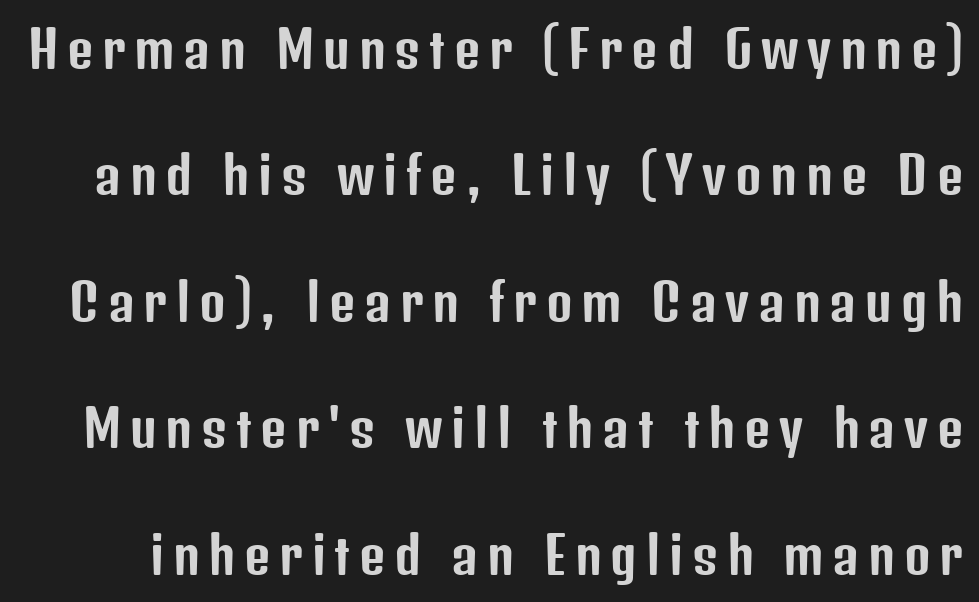
Q: Is the text italic (slanted)? A: No, it is upright.
Q: Is the typeface a serif or a sans-serif typeface? A: Sans-serif.
Q: Is the text underlined? A: No.
Q: Is the spacing between lines tight, normal or loose? A: Loose.
Q: Width (condensed, normal, or wide)? A: Condensed.
Q: Stroke contrast? A: Low.
Q: x-height? A: Medium.
Q: Monospaced? A: No.
